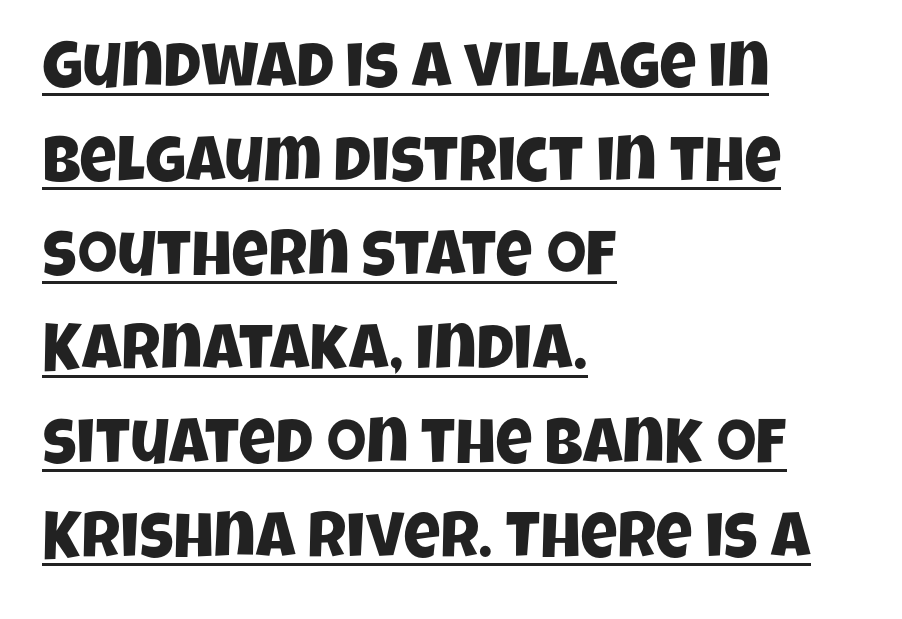
The line-height multiplier appears to be the usual default. These characters rest on top of a visible drawn line. All the whitespace from short lines collects on the right. The rendering shows plain stroke endings on the letterforms — a sans-serif design. Letter spacing: default. Here the designer chose a conventional face with non-uniform glyph widths.
